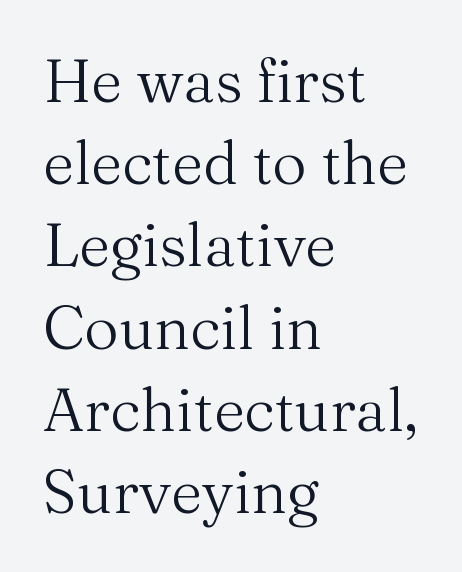
The image shows 60 px regular-weight serif type, upright; set left-aligned, normal line spacing (1.37x), normal letter spacing, not underlined; medium stroke contrast and a medium x-height.
